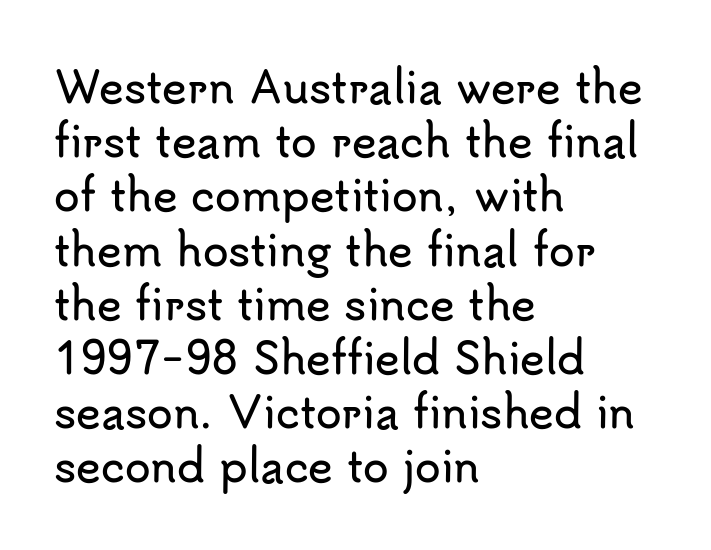
{"serif": "no", "italic": "no", "width": "normal", "stroke_contrast": "low", "x_height": "small", "monospaced": "no", "underline": "no", "align": "left", "line_spacing": "normal", "line_spacing_ratio": 1.29, "letter_spacing": "normal", "letter_spacing_em": 0.0, "glyph_px": 42}
